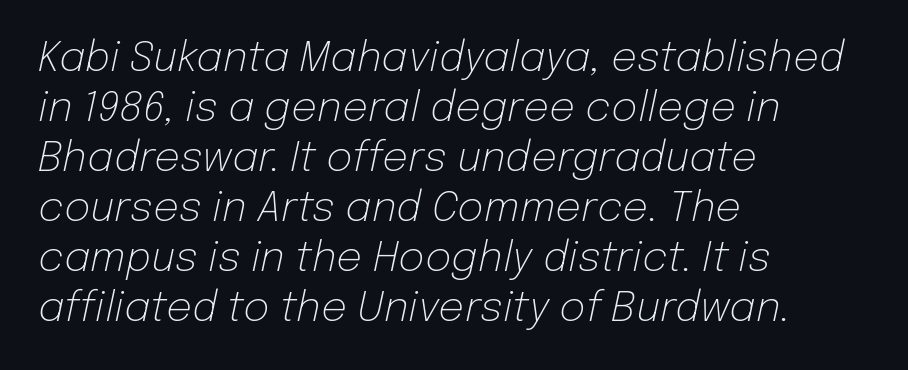
Q: Is the text bold? A: No.
Q: Is the text italic (slanted)? A: Yes, it leans right by about 12 degrees.
Q: Is the text underlined? A: No.
Q: How is the paragraph aligned? A: Left-aligned.
Q: Is the spacing between letters normal or unusually wide? A: Normal.
Q: Width (condensed, normal, or wide)? A: Normal.
Q: Stroke contrast? A: Low.
Q: x-height? A: Medium.
Q: Monospaced? A: No.
